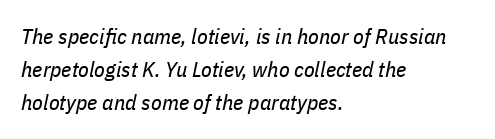
The image shows 22 px text type, italic (leaning right); set left-aligned, normal line spacing (1.51x), normal letter spacing, not underlined.
